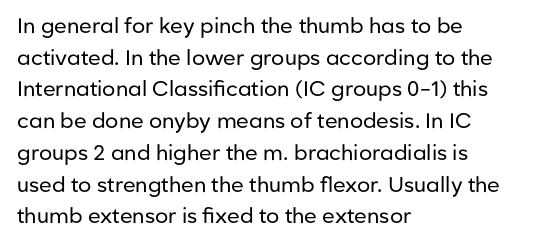
Style check: upright. Leftover space on each line is placed entirely after the last word. The rows are spaced the way most documents space them. The font is comparable to plain body text, perhaps lighter. Honestly, there is no underline to notice here at all. Nobody touched the tracking dial on this one.
